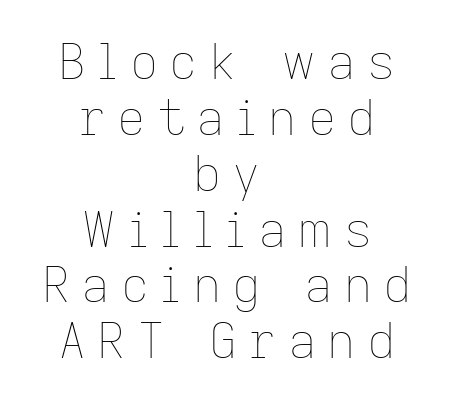
{"italic": "no", "bold": "no", "weight": "thin", "width": "normal", "stroke_contrast": "low", "x_height": "medium", "monospaced": "no", "underline": "no", "align": "center", "line_spacing": "tight", "line_spacing_ratio": 1.14, "letter_spacing": "wide", "letter_spacing_em": 0.23, "glyph_px": 49}
